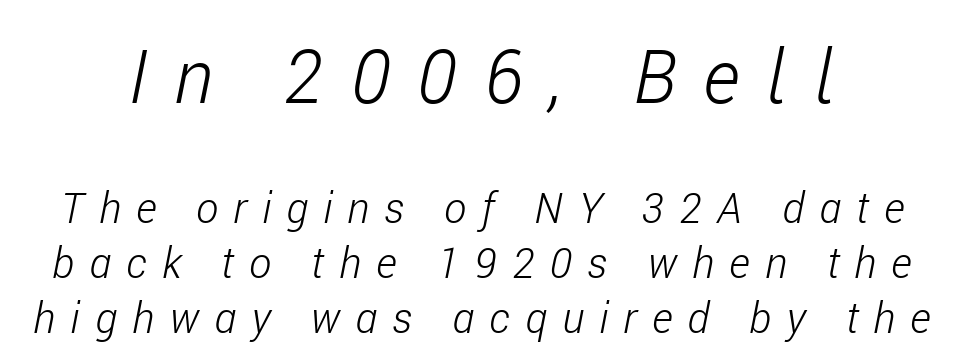
Is the letter spacing exaggerated? Yes — the characters are pushed far apart. The font sits on the lighter half of the weight spectrum, regular included. Quick note: interline space is typical. Each row of text sits above clean, open space. This sample has the flowing, uneven cadence of proportional lettering. You can tell it's italic because the verticals aren't actually vertical.
